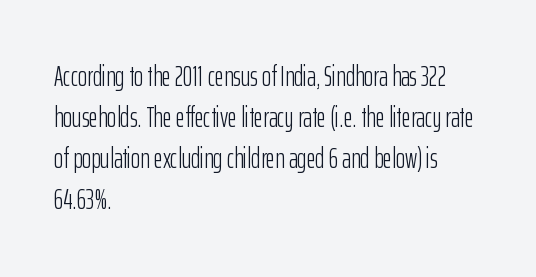
The image shows 28 px light, condensed sans-serif type, upright; set left-aligned, normal line spacing (1.47x), normal letter spacing, not underlined; low stroke contrast and a medium x-height.
